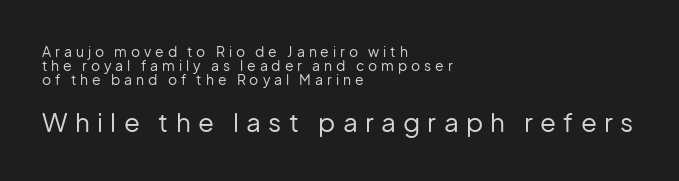
The image shows 26 px text type, upright; set left-aligned, tight line spacing (1.01x), unusually wide letter spacing (+0.28 em), not underlined; the second (bottom) block is 1.86x larger.
